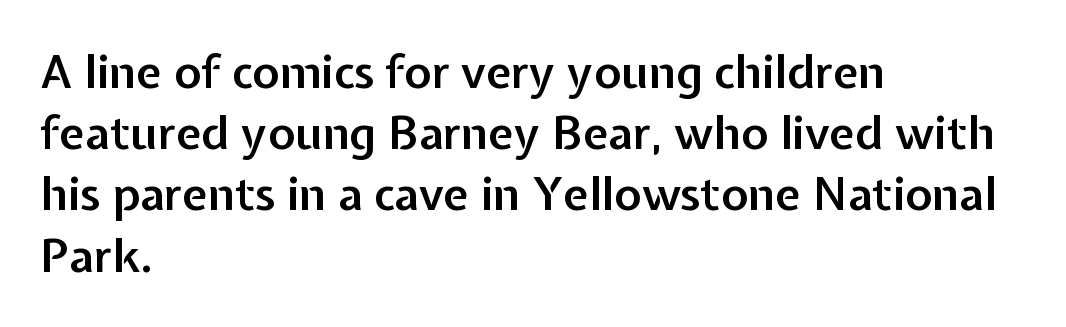
A typesetter would call this zero additional tracking. Looks like regular typesetting: each glyph gets only the width it needs. Nope, no serifs anywhere on these letters. The characters look somewhat weighty, a semibold short of true bold. Horizontal alignment here is leftward, the default for most running prose. This rendering features lettering with no underline.
